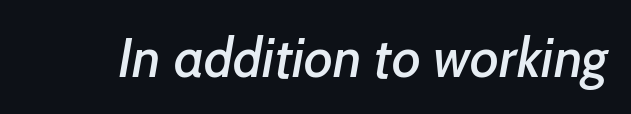
The image shows 55 px sans-serif type; set normal letter spacing, not underlined; low stroke contrast and a medium x-height.
